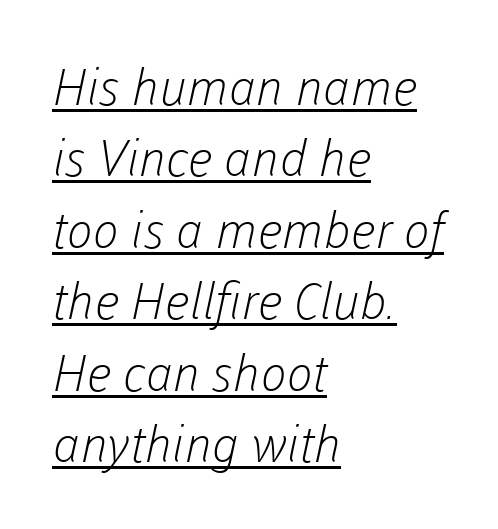
Q: Is the text bold? A: No.
Q: Is the typeface a serif or a sans-serif typeface? A: Sans-serif.
Q: Is the text underlined? A: Yes.
Q: How is the paragraph aligned? A: Left-aligned.
Q: Is the spacing between letters normal or unusually wide? A: Normal.
Q: Is the spacing between lines tight, normal or loose? A: Normal.
Q: Width (condensed, normal, or wide)? A: Normal.
Q: Stroke contrast? A: Low.
Q: x-height? A: Medium.
Q: Monospaced? A: No.
